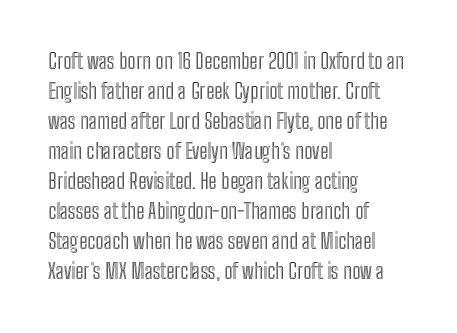
The image shows 21 px text type, upright; set left-aligned, normal line spacing (1.43x), normal letter spacing, not underlined.
